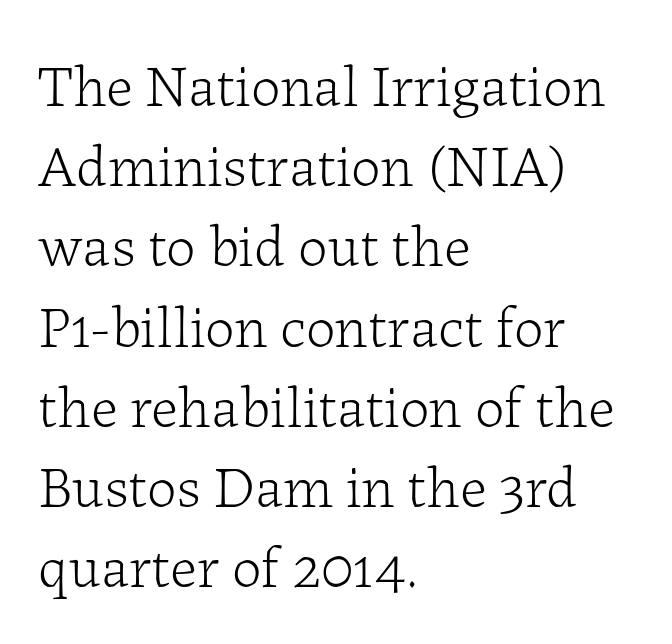
Q: Is the text bold? A: No.
Q: Is the text italic (slanted)? A: No, it is upright.
Q: Is the typeface a serif or a sans-serif typeface? A: Serif.
Q: Is the text underlined? A: No.
Q: How is the paragraph aligned? A: Left-aligned.
Q: Is the spacing between letters normal or unusually wide? A: Normal.
Q: Is the spacing between lines tight, normal or loose? A: Normal.
Q: Width (condensed, normal, or wide)? A: Normal.
Q: Stroke contrast? A: Low.
Q: x-height? A: Medium.
Q: Monospaced? A: No.
